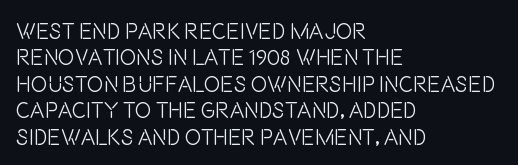
{"italic": "no", "bold": "no", "underline": "no", "align": "left", "line_spacing_ratio": 1.2, "letter_spacing": "normal", "letter_spacing_em": 0.0, "glyph_px": 22}
